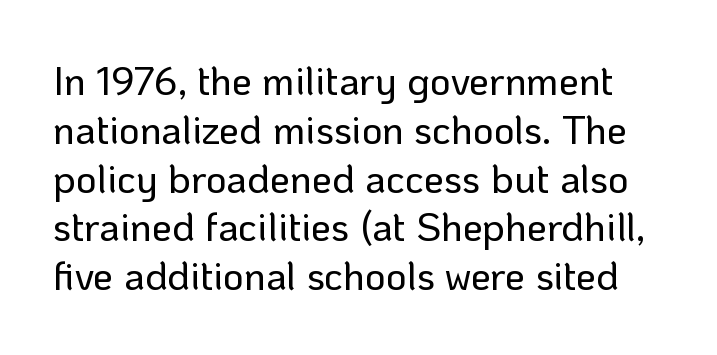
Q: Is the text italic (slanted)? A: No, it is upright.
Q: Is the typeface a serif or a sans-serif typeface? A: Sans-serif.
Q: Is the text underlined? A: No.
Q: Is the spacing between letters normal or unusually wide? A: Normal.
Q: Width (condensed, normal, or wide)? A: Normal.
Q: Stroke contrast? A: Low.
Q: x-height? A: Medium.
Q: Monospaced? A: No.
